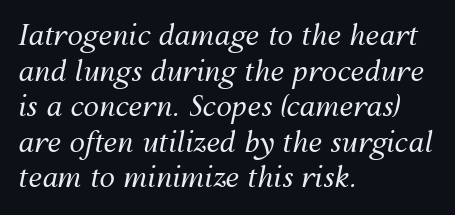
The image shows 28 px regular-weight type, italic (leaning right); set left-aligned, normal line spacing (1.27x), normal letter spacing, not underlined; medium stroke contrast and a medium x-height.
